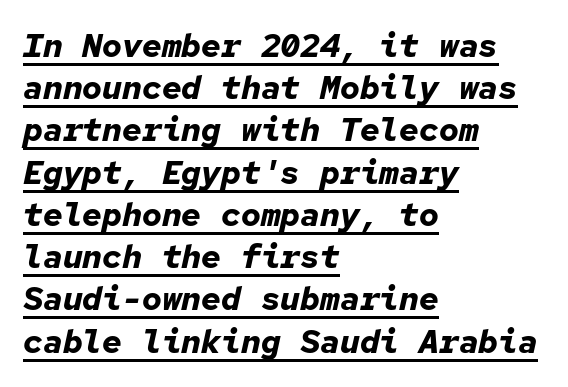
{"italic": "yes", "lean": "right", "slant_degrees": 12, "bold": "yes", "weight": "bold", "width": "normal", "stroke_contrast": "low", "x_height": "medium", "monospaced": "yes", "underline": "yes", "align": "left", "line_spacing": "normal", "line_spacing_ratio": 1.28, "letter_spacing": "normal", "letter_spacing_em": 0.0, "glyph_px": 33}
